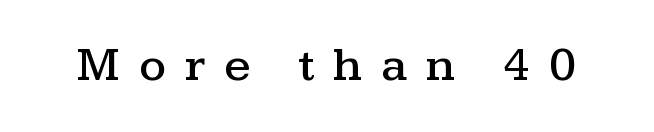
{"serif": "yes", "italic": "no", "width": "wide", "stroke_contrast": "medium", "x_height": "medium", "monospaced": "no", "underline": "no", "letter_spacing": "wide", "letter_spacing_em": 0.39, "glyph_px": 48}
